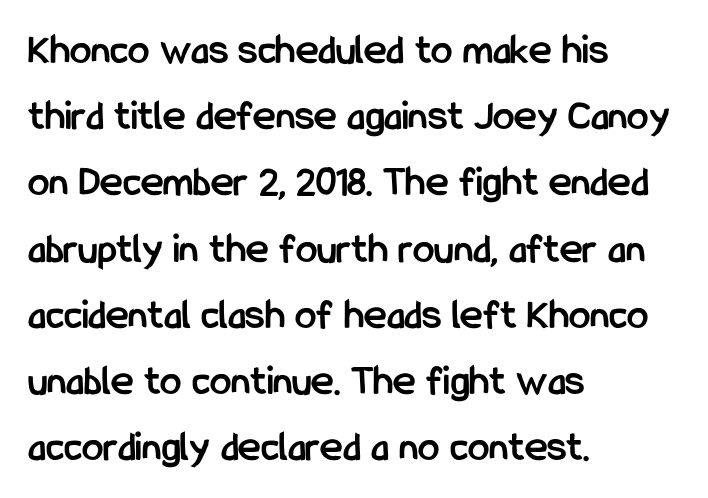
The image shows 43 px semibold, condensed sans-serif type, upright; set left-aligned, normal line spacing (1.54x), normal letter spacing, not underlined; low stroke contrast and a medium x-height.
